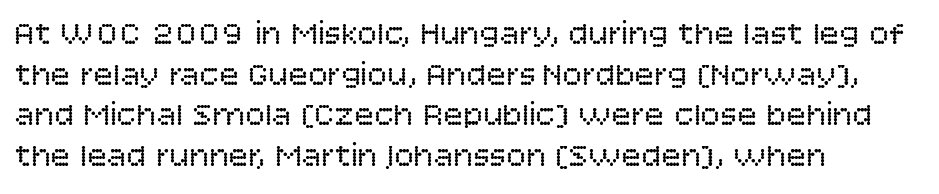
You could not count columns in this text — the font is proportionally spaced. This is the regular roman posture of the typeface. Notice how the passage keeps a crisp vertical edge on the left only. The foot of each line stays bare and open. Short note: letters normally spaced. Bold? No — there's no thickening of the strokes.
